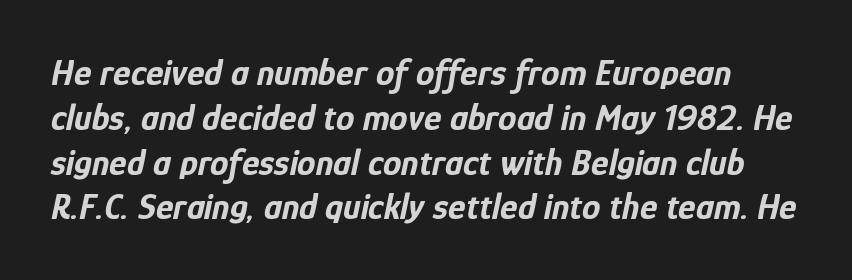
The zone under the glyphs is completely vacant. Looking at the ascenders, they clearly lean. Each letter keeps its own natural width here, so spacing adapts to shape. Tracking here is standard; glyphs follow each other at the usual distance.
